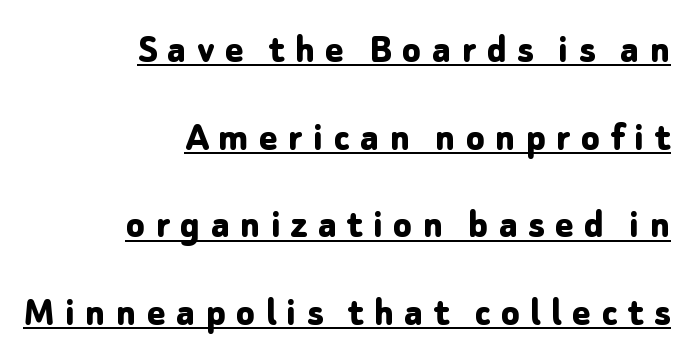
The image shows 43 px bold sans-serif type, upright; set right-aligned, loose line spacing (2.04x), unusually wide letter spacing (+0.24 em), underlined; low stroke contrast and a medium x-height.
